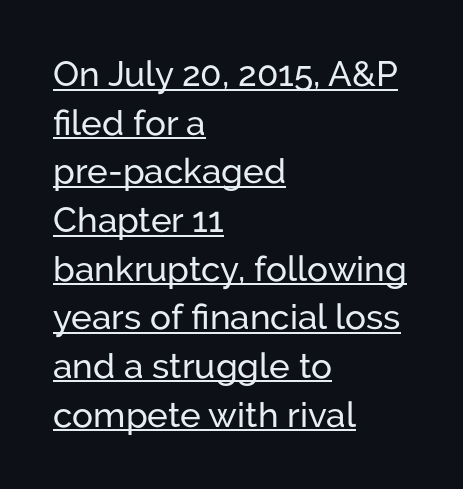
{"serif": "no", "italic": "no", "width": "normal", "stroke_contrast": "low", "x_height": "medium", "monospaced": "no", "underline": "yes", "align": "left", "line_spacing": "normal", "line_spacing_ratio": 1.39, "letter_spacing": "normal", "letter_spacing_em": 0.0, "glyph_px": 35}
